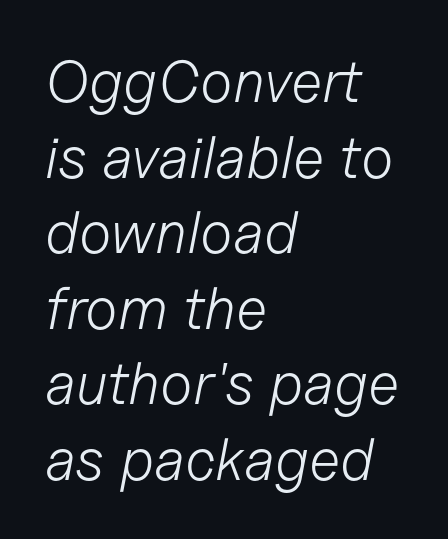
The image shows 59 px light type, italic (leaning right); set left-aligned, normal line spacing (1.28x), normal letter spacing, not underlined; low stroke contrast and a medium x-height.
